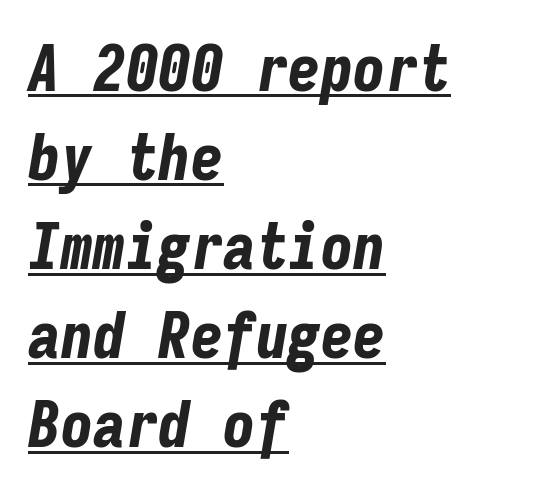
{"italic": "yes", "lean": "right", "slant_degrees": 9, "bold": "yes", "weight": "bold", "width": "condensed", "stroke_contrast": "low", "x_height": "medium", "monospaced": "yes", "underline": "yes", "align": "left", "line_spacing": "normal", "line_spacing_ratio": 1.37, "letter_spacing": "normal", "letter_spacing_em": 0.0, "glyph_px": 65}
